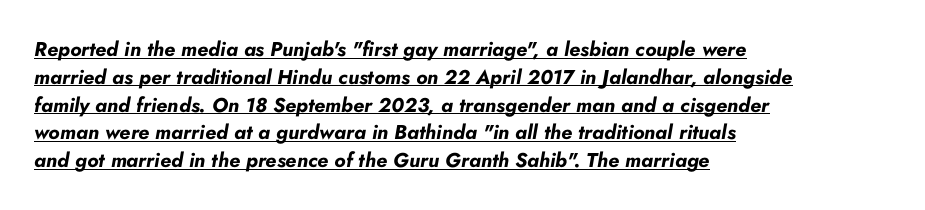
The letters are bold, with thick, heavy strokes. Tracking here is standard; glyphs follow each other at the usual distance. You can tell it's italic because the verticals aren't actually vertical. Is there an underline? Yes — a line sits under the letters. The ragged edge is on the right, which tells us the setting is flush left. This block has exactly the height ordinary leading produces.
